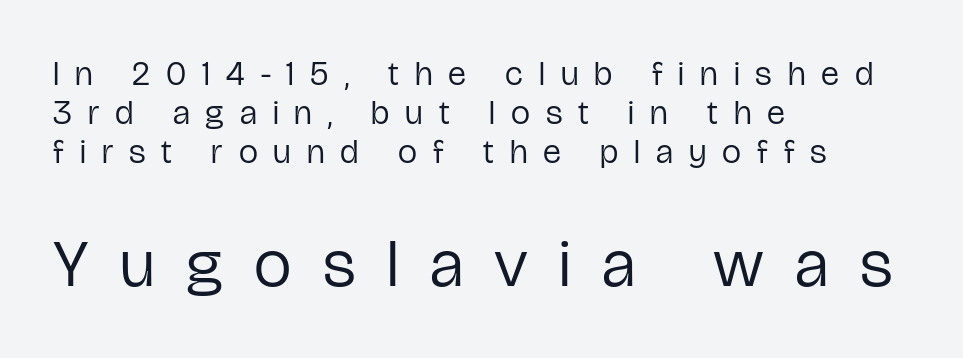
{"serif": "no", "italic": "no", "bold": "no", "weight": "regular", "width": "condensed", "stroke_contrast": "low", "x_height": "medium", "monospaced": "no", "underline": "no", "align": "left", "line_spacing": "tight", "line_spacing_ratio": 1.14, "letter_spacing": "wide", "letter_spacing_em": 0.47, "larger_block": "second", "size_ratio": 1.97, "glyph_px": 67}
